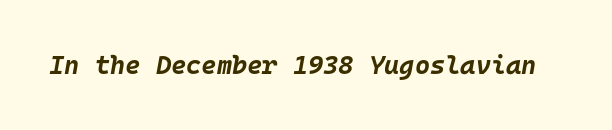
{"italic": "yes", "lean": "right", "slant_degrees": 10, "bold": "yes", "underline": "no", "letter_spacing": "normal", "letter_spacing_em": 0.0, "glyph_px": 26}
